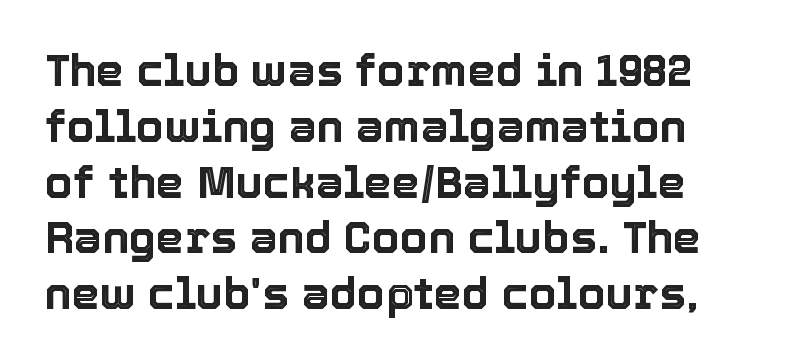
The image shows 45 px text type, upright; set line spacing 1.24x, normal letter spacing, not underlined; a medium x-height.
